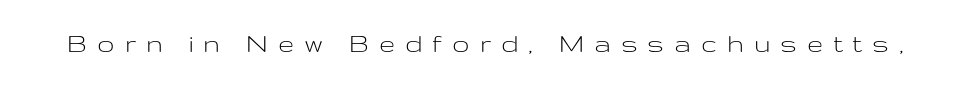
The image shows 29 px light, wide sans-serif type, upright; set unusually wide letter spacing (+0.34 em), not underlined; low stroke contrast and a medium x-height.
